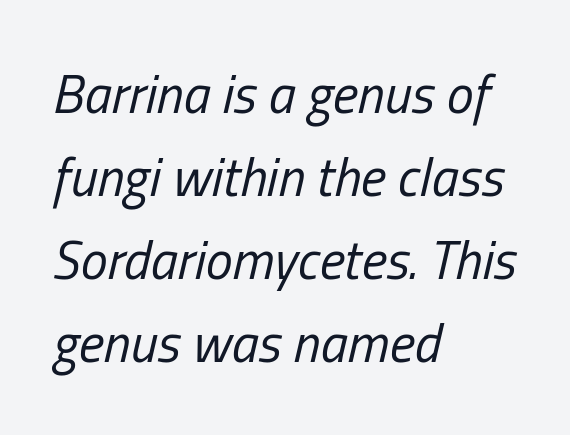
{"italic": "yes", "lean": "right", "slant_degrees": 13, "bold": "no", "weight": "regular", "width": "condensed", "stroke_contrast": "low", "x_height": "medium", "monospaced": "no", "underline": "no", "align": "left", "line_spacing": "normal", "line_spacing_ratio": 1.54, "letter_spacing": "normal", "letter_spacing_em": 0.0, "glyph_px": 54}
